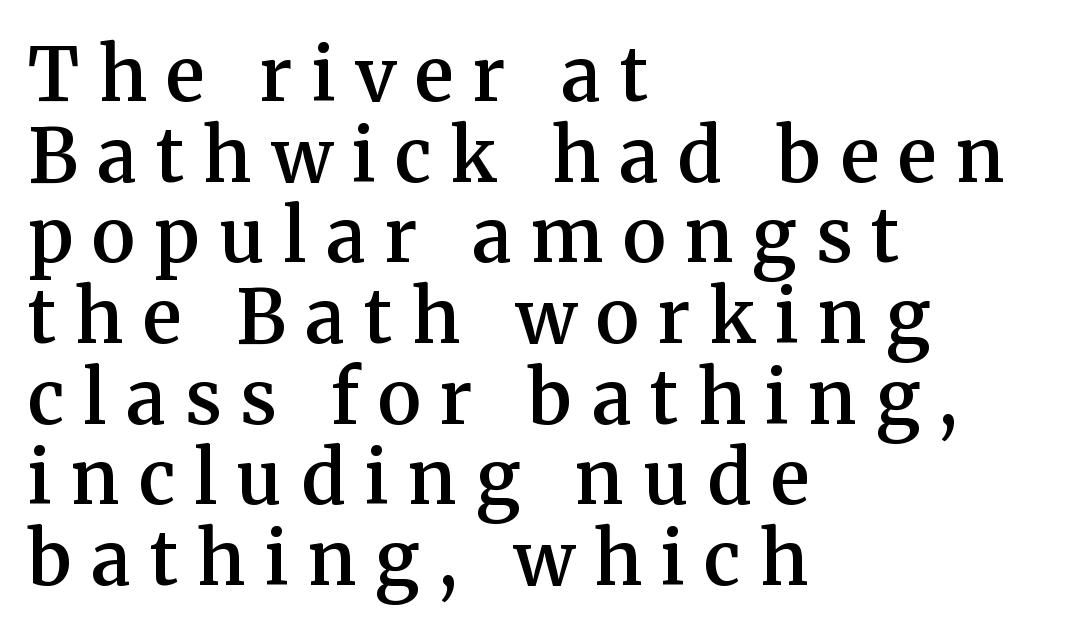
Is there much room between lines? No — they nearly touch. Spacing verdict: proportional, widths tailored to each character. This rendering employs a face with finishing strokes, i.e., a serif. Casual observation: everything's shoved over to the left. Strokes here are thickened, but only to semibold level. Letter spacing: wide.
